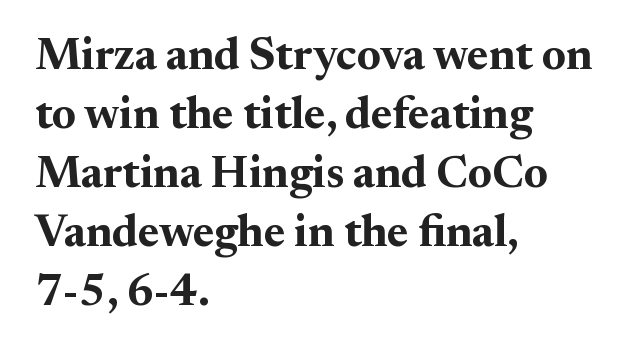
{"serif": "yes", "italic": "no", "bold": "yes", "weight": "bold", "width": "normal", "stroke_contrast": "medium", "x_height": "small", "monospaced": "no", "underline": "no", "align": "left", "line_spacing": "normal", "line_spacing_ratio": 1.31, "letter_spacing": "normal", "letter_spacing_em": 0.0, "glyph_px": 45}
